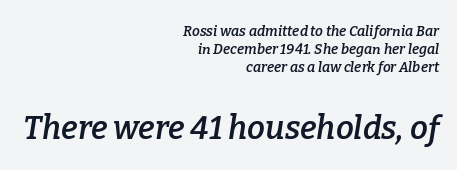
The image shows 32 px semibold serif type, italic (leaning right); set right-aligned, normal line spacing (1.29x), normal letter spacing, not underlined; the second (bottom) block is 2.29x larger; low stroke contrast and a medium x-height.
